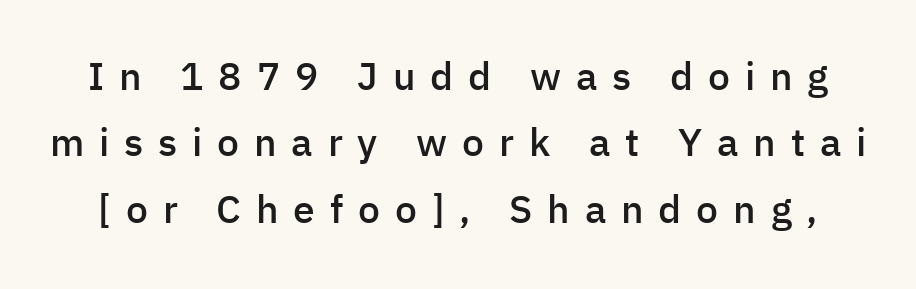
The image shows 39 px semibold sans-serif type, upright; set normal line spacing (1.7x), unusually wide letter spacing (+0.38 em), not underlined; low stroke contrast and a medium x-height.
